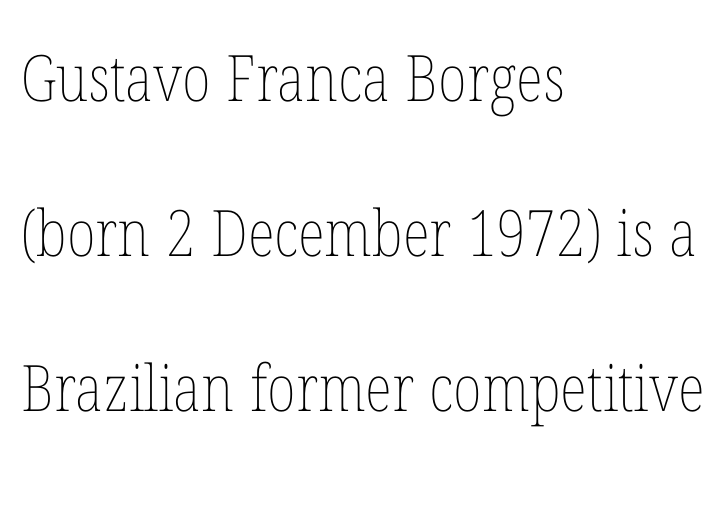
The image shows 64 px thin, condensed type, upright; set left-aligned, loose line spacing (2.42x), normal letter spacing, not underlined; low stroke contrast and a medium x-height.
